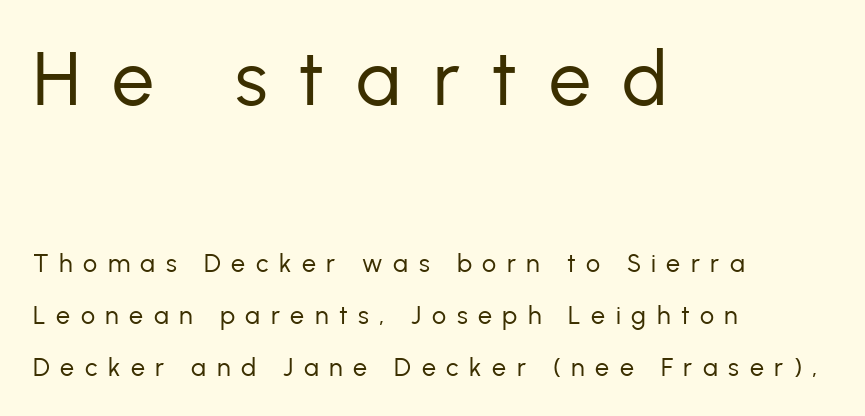
The image shows 75 px regular-weight sans-serif type, upright; set left-aligned, loose line spacing (2.07x), unusually wide letter spacing (+0.42 em), not underlined; the first (top) block is 3.0x larger; low stroke contrast and a medium x-height.
